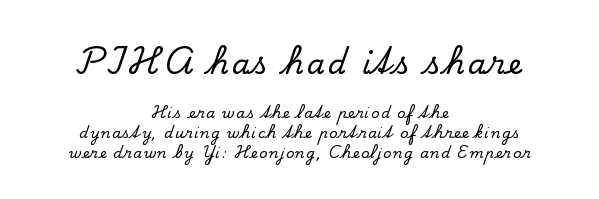
Whoever set this made the first block the dominant, larger element. The lines in this sample share a center point and differ in where they start and stop. Underline: absent.
